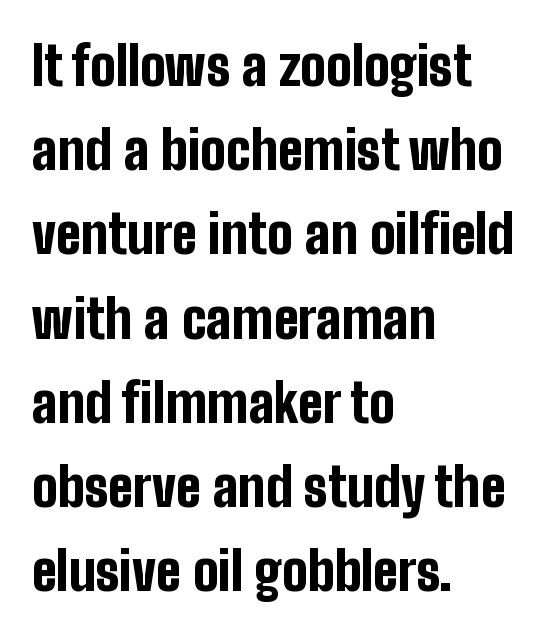
Q: Is the text bold? A: Yes.
Q: Is the text italic (slanted)? A: No, it is upright.
Q: Is the typeface a serif or a sans-serif typeface? A: Sans-serif.
Q: Is the text underlined? A: No.
Q: How is the paragraph aligned? A: Left-aligned.
Q: Is the spacing between letters normal or unusually wide? A: Normal.
Q: Is the spacing between lines tight, normal or loose? A: Normal.
Q: Width (condensed, normal, or wide)? A: Condensed.
Q: Stroke contrast? A: Low.
Q: x-height? A: Medium.
Q: Monospaced? A: No.
